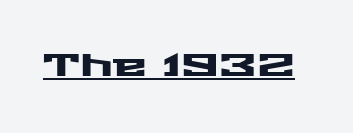
Nothing unusual about the tracking: characters are spaced as the font intends. Stroke terminals: plain, sans-serif. These lines are rendered in a variable-pitch font. The string is rendered with underlining switched on. Style check: upright.
